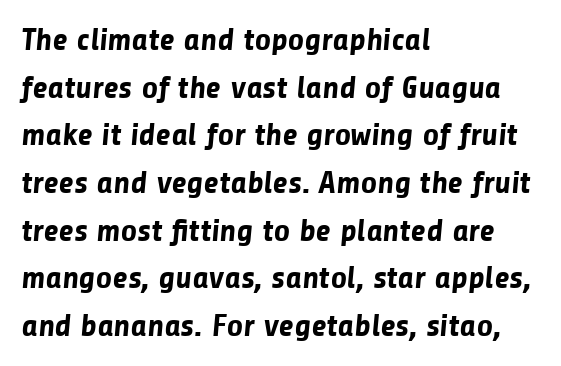
{"serif": "no", "bold": "yes", "weight": "bold", "width": "normal", "stroke_contrast": "low", "x_height": "medium", "monospaced": "no", "underline": "no", "align": "left", "line_spacing": "normal", "line_spacing_ratio": 1.49, "letter_spacing": "normal", "letter_spacing_em": 0.0, "glyph_px": 32}
